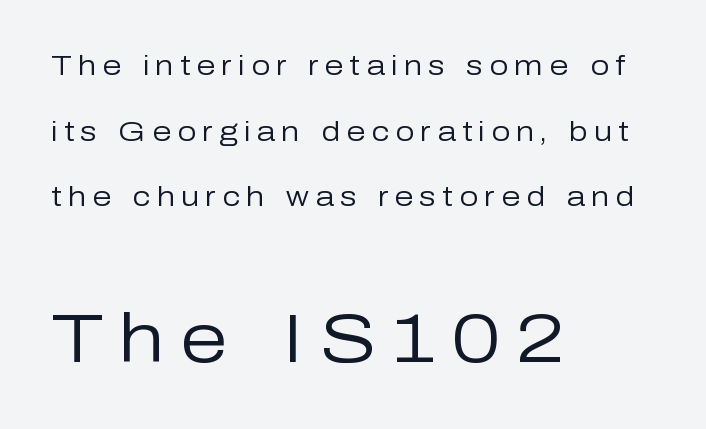
{"serif": "no", "italic": "no", "bold": "no", "weight": "regular", "width": "normal", "stroke_contrast": "low", "x_height": "medium", "monospaced": "no", "underline": "no", "align": "left", "line_spacing": "loose", "line_spacing_ratio": 2.43, "letter_spacing": "wide", "letter_spacing_em": 0.23, "larger_block": "second", "size_ratio": 2.52, "glyph_px": 68}
